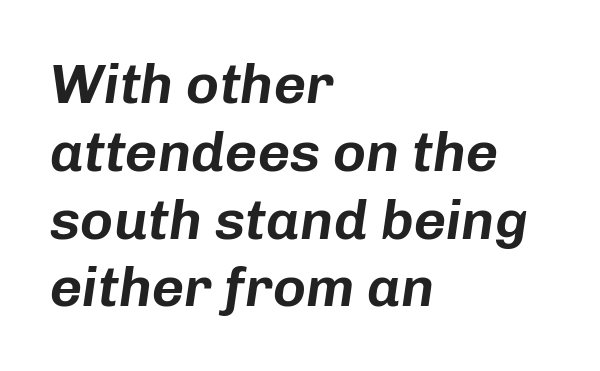
This sample has the flowing, uneven cadence of proportional lettering. The rag falls on the right side of this text block. The rendering applies a slant to the glyphs. The type is set solid horizontally, with unmodified tracking. This rendering features lettering with no underline.
